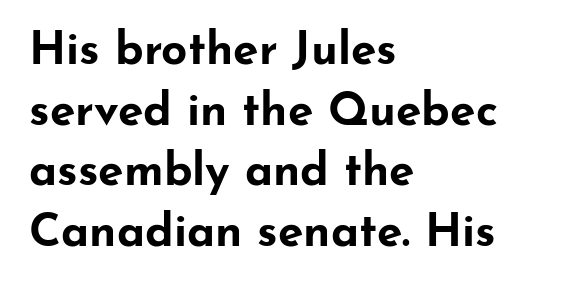
{"serif": "no", "italic": "no", "bold": "yes", "weight": "bold", "width": "wide", "stroke_contrast": "low", "x_height": "small", "monospaced": "no", "underline": "no", "align": "left", "line_spacing": "normal", "line_spacing_ratio": 1.32, "letter_spacing": "normal", "letter_spacing_em": 0.0, "glyph_px": 46}
